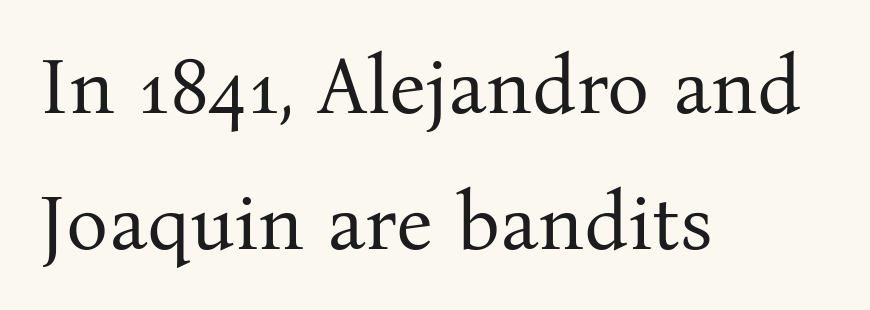
{"serif": "yes", "italic": "no", "bold": "no", "weight": "regular", "width": "normal", "stroke_contrast": "medium", "x_height": "medium", "monospaced": "no", "underline": "no", "align": "left", "line_spacing_ratio": 1.72, "letter_spacing": "normal", "letter_spacing_em": 0.0, "glyph_px": 79}
